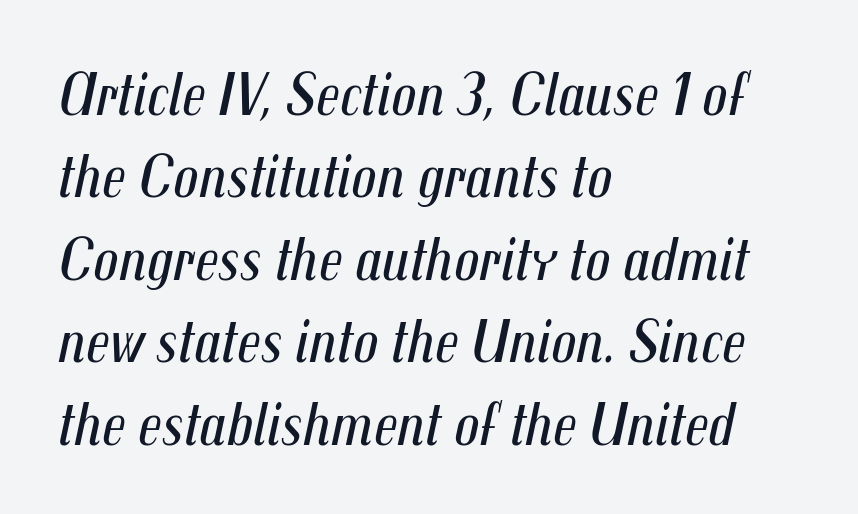
The image shows 62 px regular-weight, condensed type, italic (leaning right); set left-aligned, normal line spacing (1.33x), normal letter spacing, not underlined; medium stroke contrast and a medium x-height.
